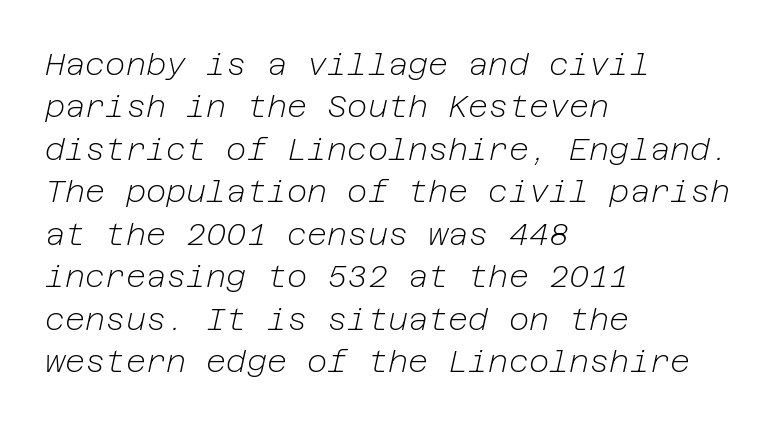
Is the stroke heavy? The answer is a plain regular-or-lighter. The string is rendered with underlining switched off. This rendering uses left alignment, leaving the right contour irregular. Posture: slanted. The block of text has a typical density, with ordinary space between rows.
